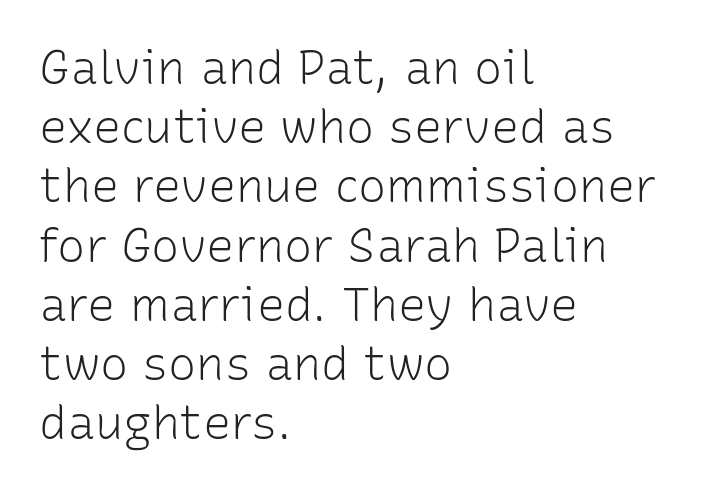
The letterforms sit at book weight or below. The letters advance in unequal steps, a hallmark of proportional type. Evenly set lines give the paragraph a standard silhouette. The type sits square on the baseline with zero lean. The type is set solid horizontally, with unmodified tracking. Font category for this specimen: sans-serif.
